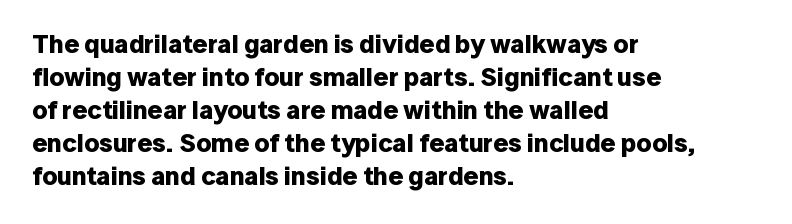
The image shows 26 px bold type, upright; set left-aligned, normal line spacing (1.27x), normal letter spacing, not underlined.
